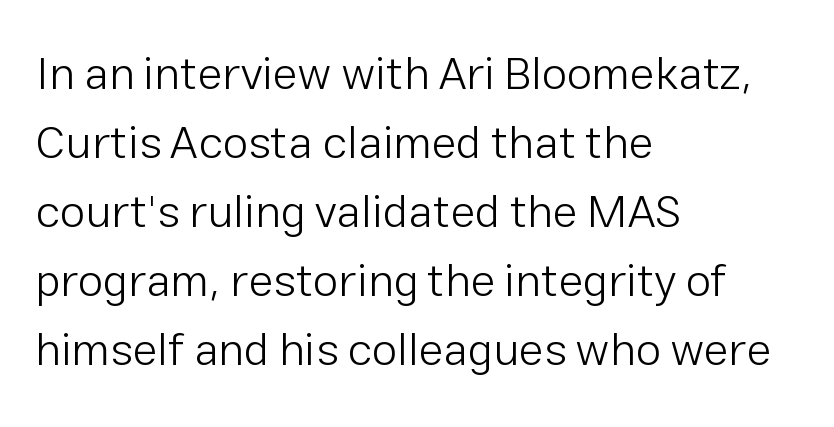
The image shows 46 px light sans-serif type, upright; set left-aligned, normal line spacing (1.5x), normal letter spacing, not underlined; low stroke contrast and a medium x-height.
